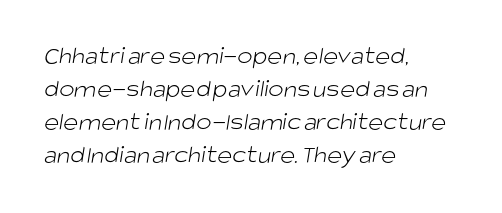
{"bold": "no", "underline": "no", "align": "left", "line_spacing": "normal", "line_spacing_ratio": 1.27, "letter_spacing": "normal", "letter_spacing_em": 0.0, "glyph_px": 26}
